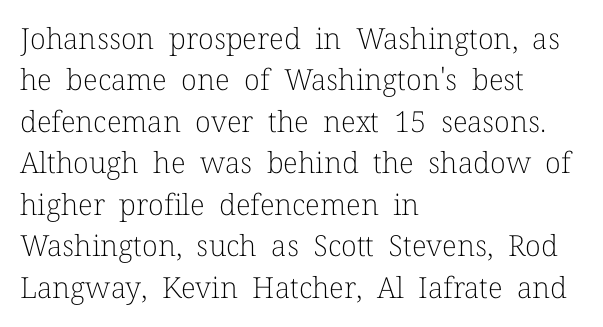
{"serif": "yes", "italic": "no", "bold": "no", "weight": "light", "width": "normal", "stroke_contrast": "low", "x_height": "medium", "monospaced": "no", "underline": "no", "align": "left", "line_spacing": "normal", "line_spacing_ratio": 1.43, "letter_spacing": "normal", "letter_spacing_em": 0.0, "glyph_px": 29}
